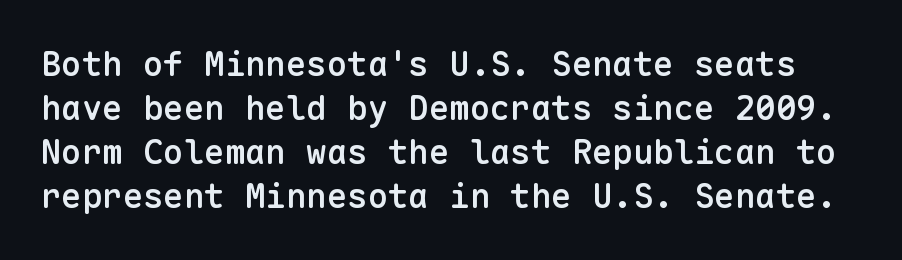
Q: Is the text bold? A: Semi-bold.
Q: Is the text italic (slanted)? A: No, it is upright.
Q: Is the typeface a serif or a sans-serif typeface? A: Sans-serif.
Q: Is the text underlined? A: No.
Q: Is the spacing between letters normal or unusually wide? A: Normal.
Q: Is the spacing between lines tight, normal or loose? A: Normal.
Q: Width (condensed, normal, or wide)? A: Normal.
Q: Stroke contrast? A: Low.
Q: x-height? A: Medium.
Q: Monospaced? A: Yes.
